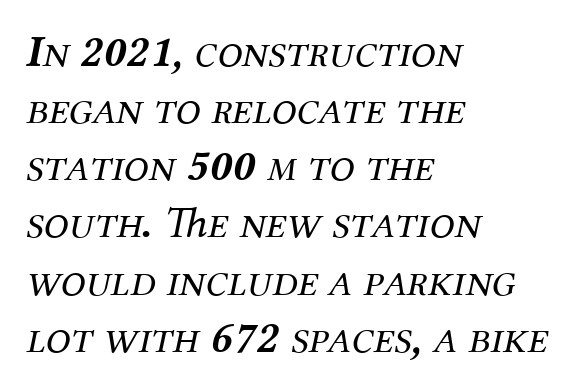
Q: Is the text bold? A: No.
Q: Is the text italic (slanted)? A: Yes, it leans right by about 12 degrees.
Q: Is the typeface a serif or a sans-serif typeface? A: Serif.
Q: Is the text underlined? A: No.
Q: How is the paragraph aligned? A: Left-aligned.
Q: Is the spacing between letters normal or unusually wide? A: Normal.
Q: Is the spacing between lines tight, normal or loose? A: Normal.
Q: Width (condensed, normal, or wide)? A: Normal.
Q: Stroke contrast? A: Medium.
Q: x-height? A: Medium.
Q: Monospaced? A: No.
